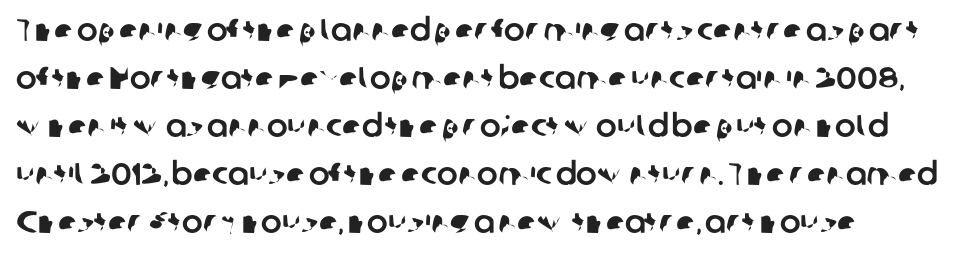
The image shows 31 px sans-serif type; set normal line spacing (1.55x), normal letter spacing, not underlined; low stroke contrast and a medium x-height.
